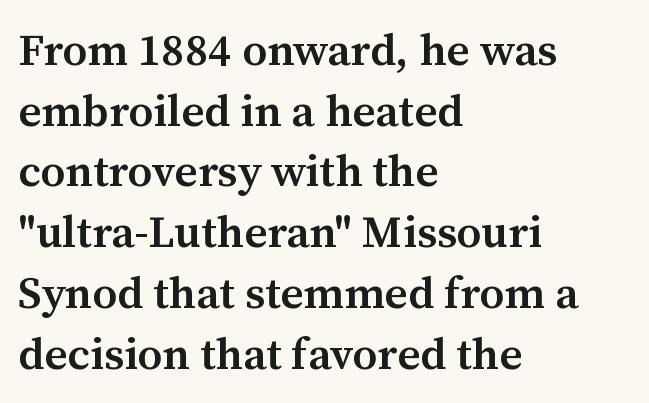
The image shows 45 px semibold serif type, upright; set left-aligned, normal line spacing (1.35x), normal letter spacing, not underlined; medium stroke contrast and a medium x-height.
